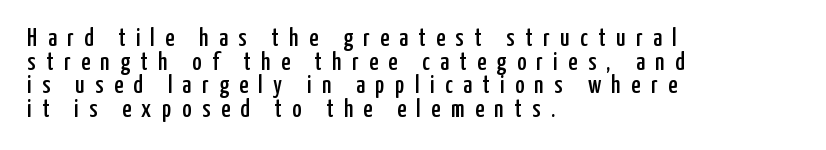
Letters rest on an invisible, unmarked baseline. Short and long lines alike share a common starting point at left. The rendering inserts visible extra space after every character. A roman cut, with each character standing at attention. Vertically, the passage feels compressed, each row crowding the next.
